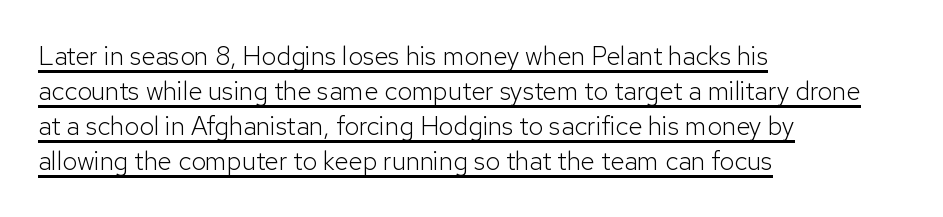
Q: Is the text bold? A: No.
Q: Is the text italic (slanted)? A: No, it is upright.
Q: Is the text underlined? A: Yes.
Q: How is the paragraph aligned? A: Left-aligned.
Q: Is the spacing between letters normal or unusually wide? A: Normal.
Q: Is the spacing between lines tight, normal or loose? A: Normal.
